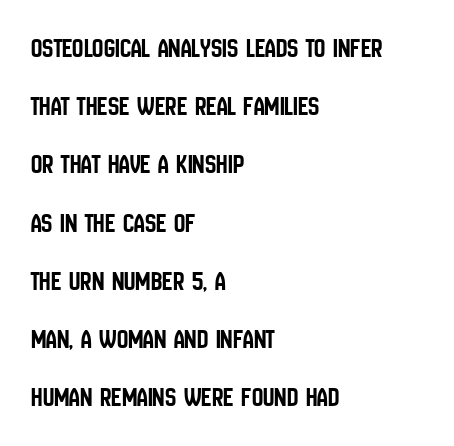
{"serif": "no", "italic": "no", "width": "condensed", "stroke_contrast": "low", "x_height": "large", "monospaced": "no", "underline": "no", "align": "left", "line_spacing": "loose", "line_spacing_ratio": 2.08, "letter_spacing": "normal", "letter_spacing_em": 0.0, "glyph_px": 28}
